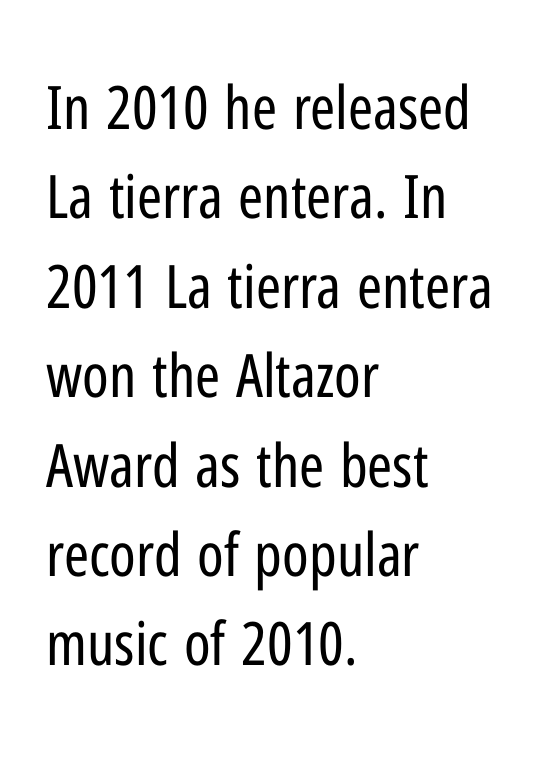
Q: Is the text bold? A: No.
Q: Is the text italic (slanted)? A: No, it is upright.
Q: Is the typeface a serif or a sans-serif typeface? A: Sans-serif.
Q: Is the text underlined? A: No.
Q: How is the paragraph aligned? A: Left-aligned.
Q: Is the spacing between letters normal or unusually wide? A: Normal.
Q: Is the spacing between lines tight, normal or loose? A: Normal.
Q: Width (condensed, normal, or wide)? A: Condensed.
Q: Stroke contrast? A: Low.
Q: x-height? A: Medium.
Q: Monospaced? A: No.
